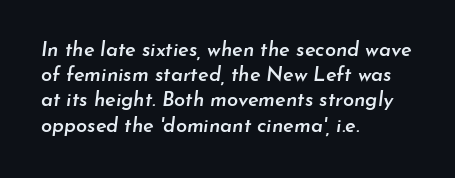
Q: Is the text bold? A: Semi-bold.
Q: Is the text italic (slanted)? A: Yes, it leans right by about 7 degrees.
Q: Is the text underlined? A: No.
Q: How is the paragraph aligned? A: Left-aligned.
Q: Is the spacing between letters normal or unusually wide? A: Normal.
Q: Is the spacing between lines tight, normal or loose? A: Normal.
